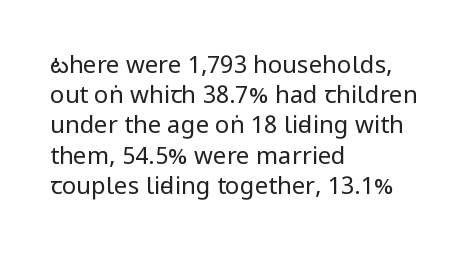
The weight would be labelled regular, book, light, or lighter still. Every stem runs plumb, perpendicular to the baseline. Descender tails drop into unmarked territory. One glance says typical: line gaps are just what's usual.
